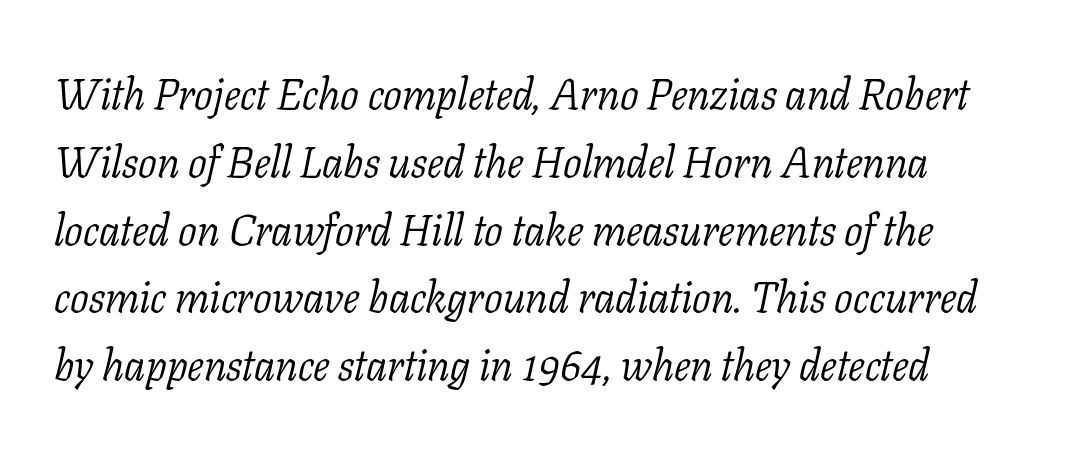
{"serif": "yes", "italic": "yes", "lean": "right", "slant_degrees": 11, "bold": "no", "weight": "light", "width": "normal", "stroke_contrast": "low", "x_height": "medium", "monospaced": "no", "underline": "no", "line_spacing": "normal", "line_spacing_ratio": 1.54, "letter_spacing": "normal", "letter_spacing_em": 0.0, "glyph_px": 44}
